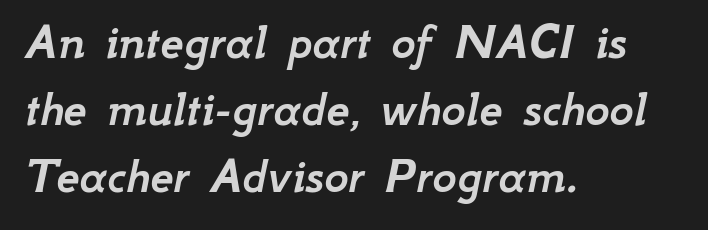
Q: Is the text italic (slanted)? A: Yes, it leans right by about 12 degrees.
Q: Is the text underlined? A: No.
Q: How is the paragraph aligned? A: Left-aligned.
Q: Is the spacing between letters normal or unusually wide? A: Normal.
Q: Is the spacing between lines tight, normal or loose? A: Normal.
Q: Width (condensed, normal, or wide)? A: Normal.
Q: Stroke contrast? A: Low.
Q: x-height? A: Small.
Q: Monospaced? A: No.
